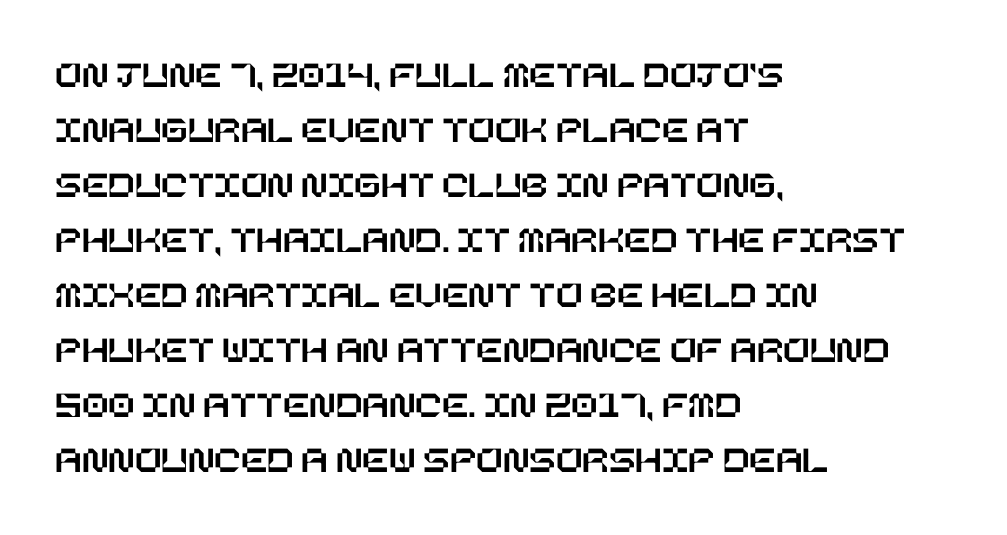
{"italic": "no", "width": "normal", "stroke_contrast": "low", "x_height": "large", "underline": "no", "align": "left", "line_spacing": "normal", "line_spacing_ratio": 1.41, "letter_spacing": "normal", "letter_spacing_em": 0.0, "glyph_px": 39}
